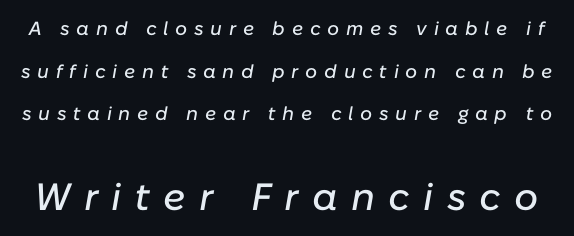
{"italic": "yes", "lean": "right", "slant_degrees": 10, "width": "normal", "stroke_contrast": "low", "x_height": "medium", "monospaced": "no", "underline": "no", "line_spacing": "loose", "line_spacing_ratio": 2.24, "letter_spacing": "wide", "letter_spacing_em": 0.35, "larger_block": "second", "size_ratio": 2.0, "glyph_px": 38}
